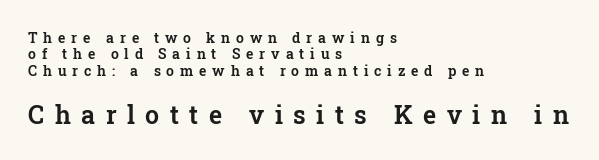
Line starts are locked; line ends wander. A student would notice the bottom passage is typeset larger than what precedes it. The gaps between neighbouring characters are conspicuously large. A clean baseline with only descenders dipping below it.
